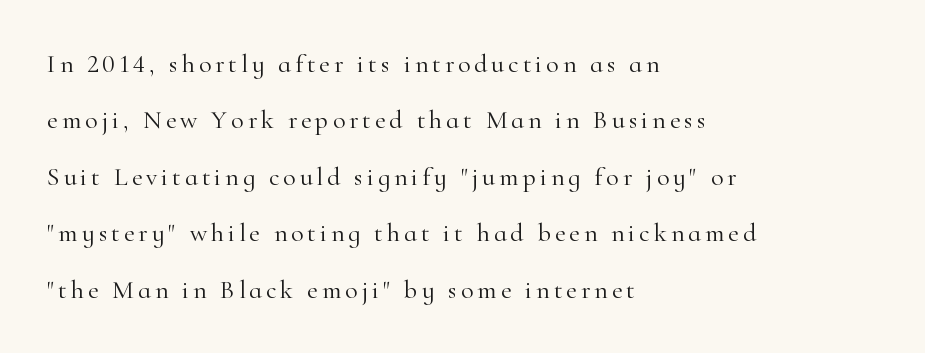
Q: Is the text bold? A: No.
Q: Is the text italic (slanted)? A: No, it is upright.
Q: Is the text underlined? A: No.
Q: How is the paragraph aligned? A: Left-aligned.
Q: Is the spacing between lines tight, normal or loose? A: Loose.
